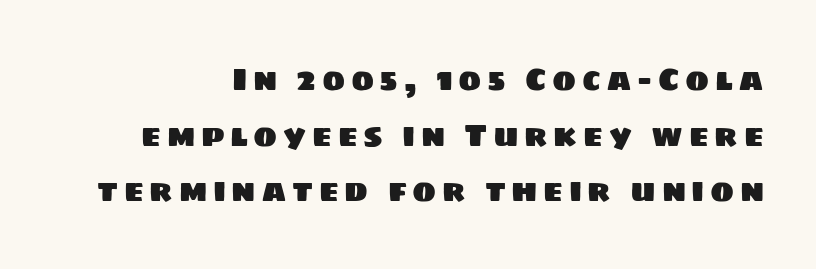
The image shows 32 px sans-serif type; set line spacing 1.74x, not underlined; low stroke contrast and a large x-height.
